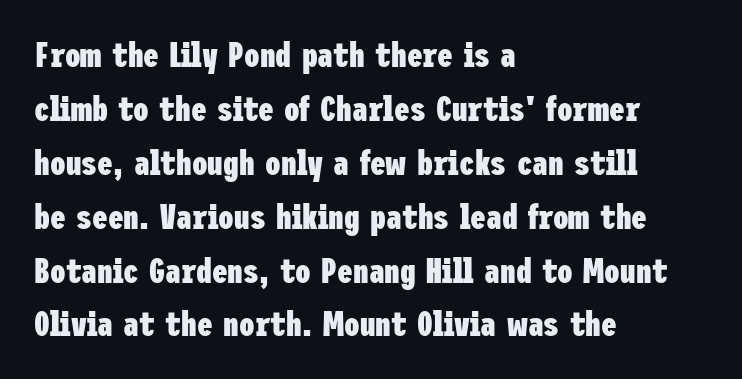
The characters display no serif detailing; their extremities are plain. Standard letterfit; no display-style spreading of the glyphs. Words float on clear page, feet unadorned. The typography opts for an upright posture over an oblique one. A dark, heavy texture on the line: the type is bold. These lines are set flush left with a ragged right edge.
